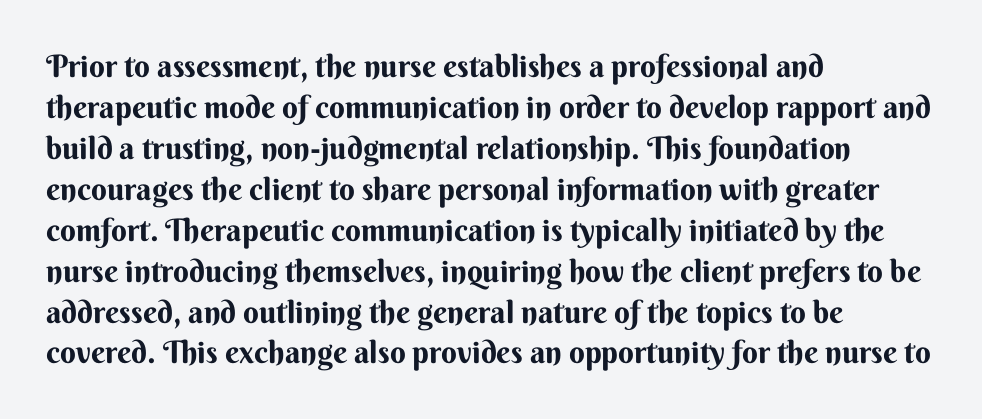
Q: Is the text bold? A: Yes.
Q: Is the text italic (slanted)? A: No, it is upright.
Q: Is the typeface a serif or a sans-serif typeface? A: Sans-serif.
Q: Is the text underlined? A: No.
Q: How is the paragraph aligned? A: Left-aligned.
Q: Is the spacing between letters normal or unusually wide? A: Normal.
Q: Is the spacing between lines tight, normal or loose? A: Normal.
Q: Width (condensed, normal, or wide)? A: Normal.
Q: Stroke contrast? A: Medium.
Q: x-height? A: Small.
Q: Monospaced? A: No.
